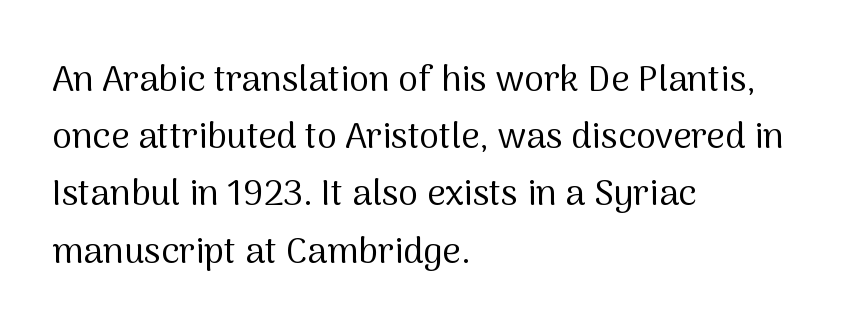
{"serif": "no", "italic": "no", "bold": "no", "weight": "regular", "width": "normal", "stroke_contrast": "medium", "x_height": "medium", "monospaced": "no", "underline": "no", "align": "left", "line_spacing": "normal", "line_spacing_ratio": 1.59, "letter_spacing": "normal", "letter_spacing_em": 0.0, "glyph_px": 36}
